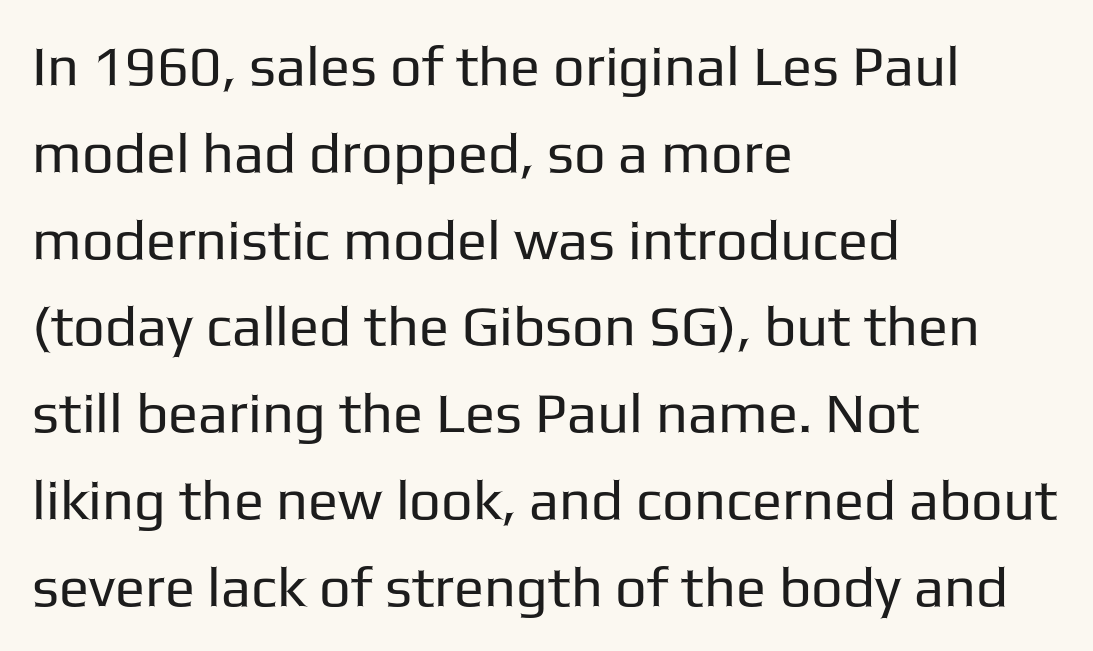
{"serif": "no", "italic": "no", "bold": "no", "weight": "regular", "width": "normal", "stroke_contrast": "low", "x_height": "medium", "monospaced": "no", "underline": "no", "align": "left", "line_spacing": "normal", "line_spacing_ratio": 1.55, "letter_spacing": "normal", "letter_spacing_em": 0.0, "glyph_px": 56}
